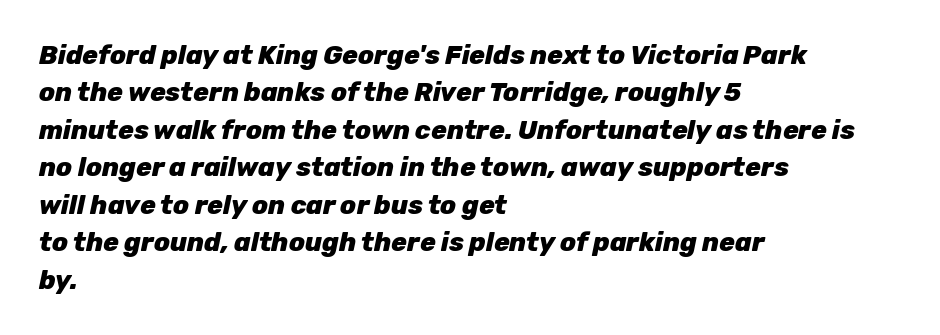
Q: Is the text bold? A: Yes.
Q: Is the text italic (slanted)? A: Yes, it leans right by about 12 degrees.
Q: Is the text underlined? A: No.
Q: How is the paragraph aligned? A: Left-aligned.
Q: Is the spacing between letters normal or unusually wide? A: Normal.
Q: Is the spacing between lines tight, normal or loose? A: Normal.
